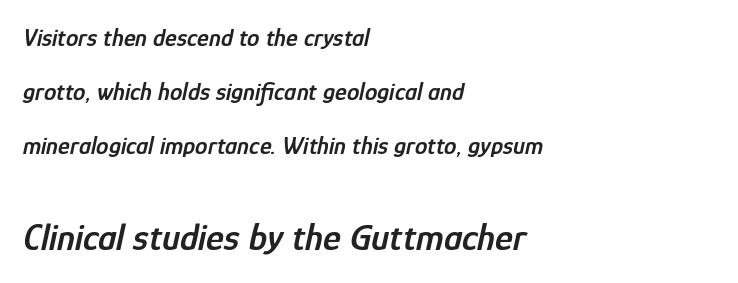
{"italic": "yes", "lean": "right", "slant_degrees": 12, "bold": "semi", "weight": "semibold", "width": "condensed", "stroke_contrast": "low", "x_height": "medium", "monospaced": "no", "underline": "no", "align": "left", "line_spacing": "loose", "line_spacing_ratio": 2.16, "letter_spacing": "normal", "letter_spacing_em": 0.0, "larger_block": "second", "size_ratio": 1.52, "glyph_px": 38}
